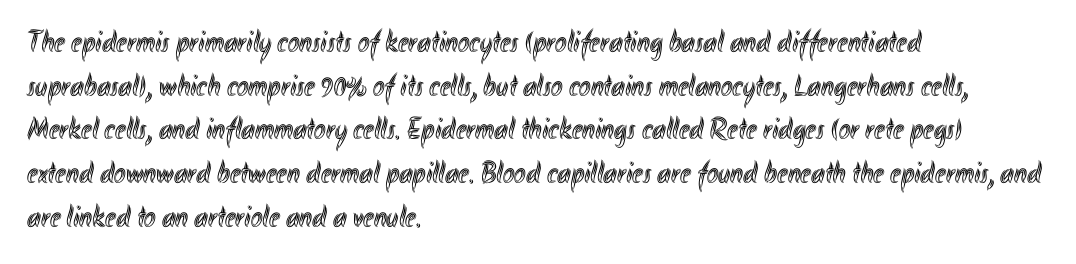
{"width": "condensed", "x_height": "small", "monospaced": "no", "underline": "no", "align": "left", "line_spacing": "normal", "line_spacing_ratio": 1.41, "letter_spacing": "normal", "letter_spacing_em": 0.0, "glyph_px": 31}
